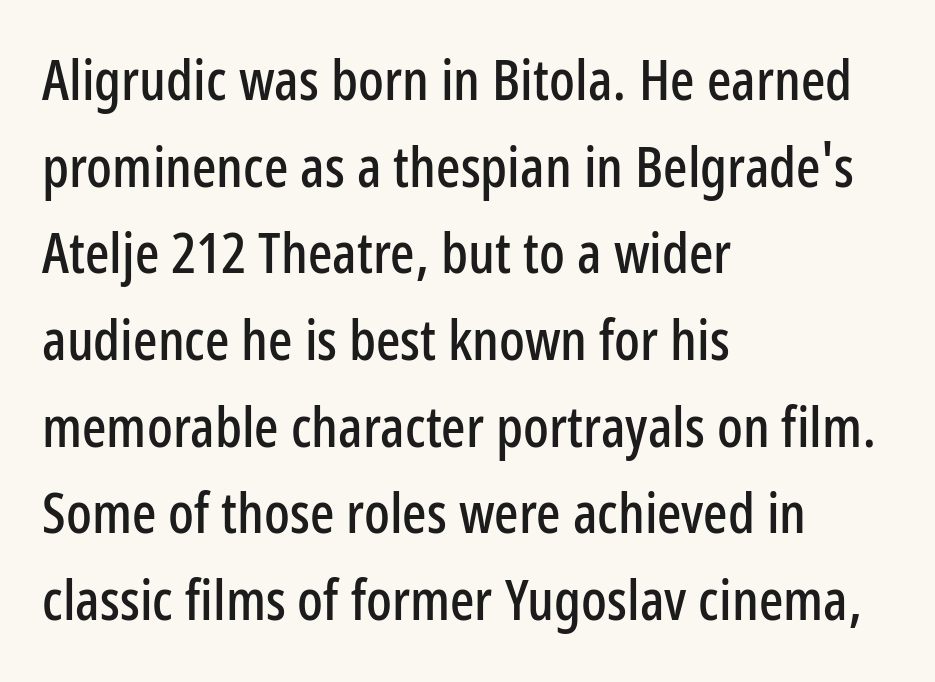
The rows are spaced the way most documents space them. The text block is weighted toward the left margin, trailing off unevenly rightward. The rendering uses natural spacing where letterforms have individual widths. How are the letters spaced? Ordinarily, with no added tracking. Honestly, there is no underline to notice here at all. Grotesque or geometric, the face here clearly has no serifs.
